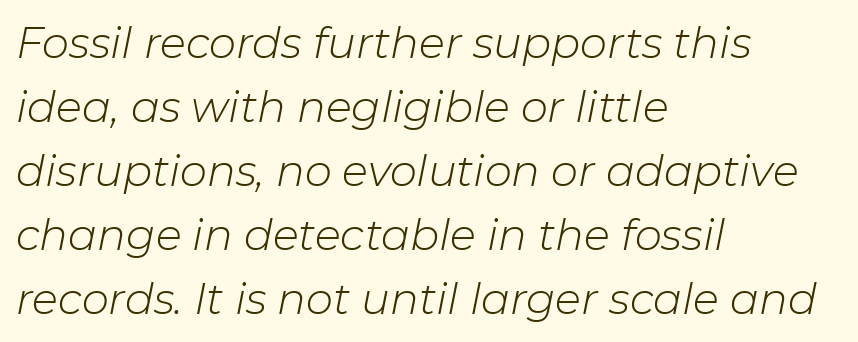
Q: Is the text bold? A: No.
Q: Is the text italic (slanted)? A: Yes, it leans right by about 11 degrees.
Q: Is the text underlined? A: No.
Q: How is the paragraph aligned? A: Left-aligned.
Q: Is the spacing between letters normal or unusually wide? A: Normal.
Q: Is the spacing between lines tight, normal or loose? A: Normal.
Q: Width (condensed, normal, or wide)? A: Normal.
Q: Stroke contrast? A: Low.
Q: x-height? A: Medium.
Q: Monospaced? A: No.
